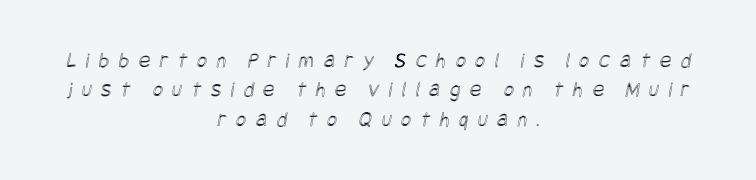
Horizontally, the lines are justified to the midpoint only. Line spacing here is normal. The glyphs are unaccompanied by any horizontal stroke below them. The rendering inserts visible extra space after every character.
